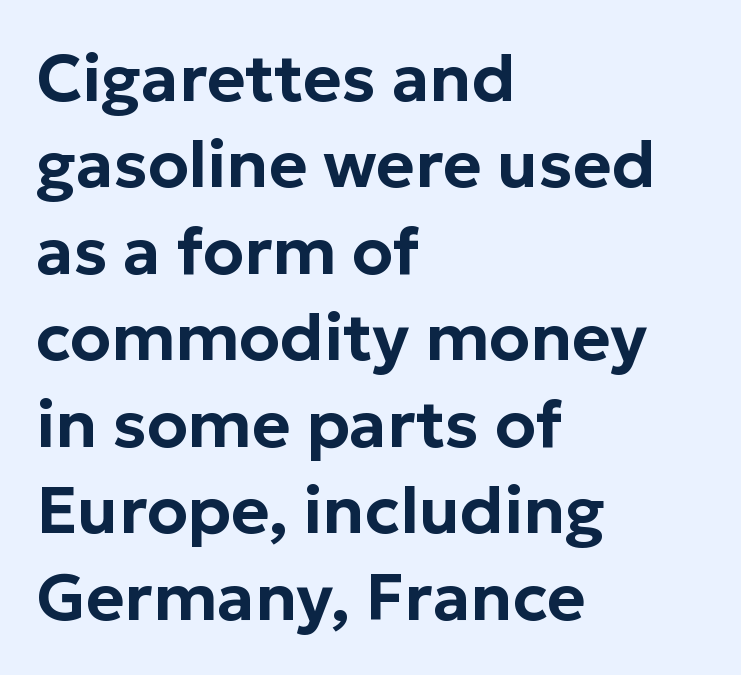
Think of a printed novel: that variable character pitch is what you see here. Short note: letters normally spaced. The paragraph has a hard left edge and a soft right edge. The passage shown is not underscored anywhere. Observe the absence of serifs on each vertical stroke in this sample. Notice how descenders clear the ascenders below comfortably — that's standard leading.
